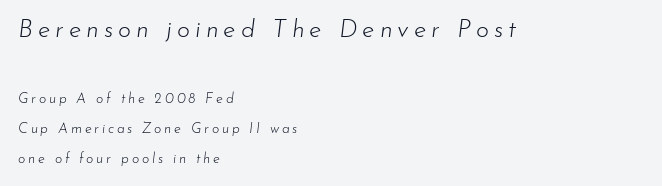
The image shows 25 px text type, italic (leaning right); set left-aligned, loose line spacing (2.16x), unusually wide letter spacing (+0.2 em), not underlined; the first (top) block is 1.79x larger.
